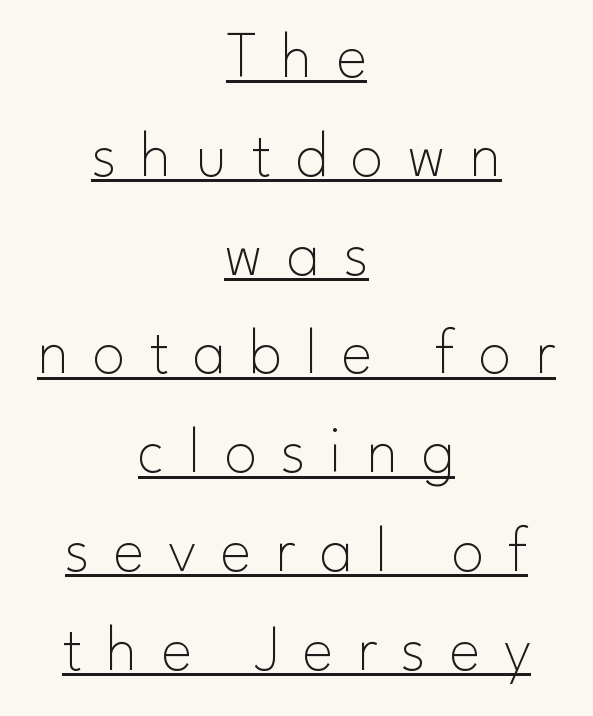
{"serif": "no", "italic": "no", "bold": "no", "weight": "thin", "width": "normal", "stroke_contrast": "low", "x_height": "small", "monospaced": "no", "underline": "yes", "align": "center", "line_spacing": "normal", "line_spacing_ratio": 1.52, "letter_spacing": "wide", "letter_spacing_em": 0.37, "glyph_px": 65}
